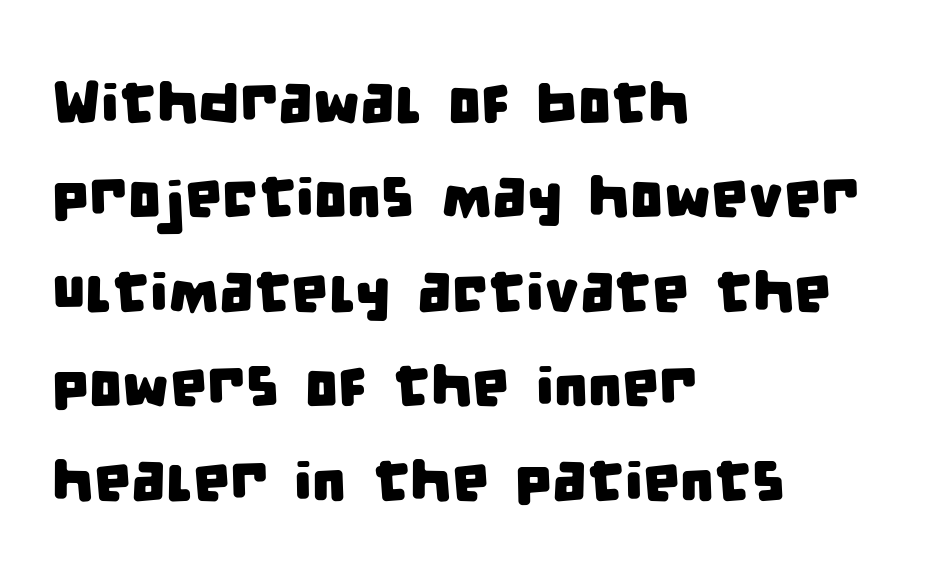
Q: Is the typeface a serif or a sans-serif typeface? A: Sans-serif.
Q: Is the text underlined? A: No.
Q: How is the paragraph aligned? A: Left-aligned.
Q: Is the spacing between letters normal or unusually wide? A: Normal.
Q: Is the spacing between lines tight, normal or loose? A: Normal.
Q: Width (condensed, normal, or wide)? A: Condensed.
Q: Stroke contrast? A: Low.
Q: x-height? A: Large.
Q: Monospaced? A: No.
